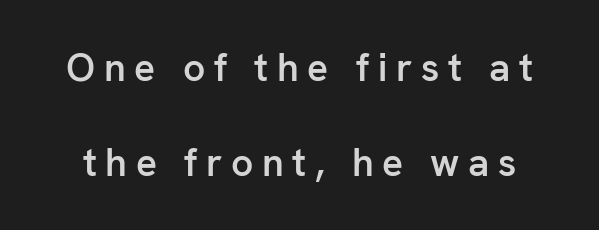
The image shows 39 px semibold sans-serif type, upright; set loose line spacing (2.43x), unusually wide letter spacing (+0.22 em), not underlined; low stroke contrast and a medium x-height.
